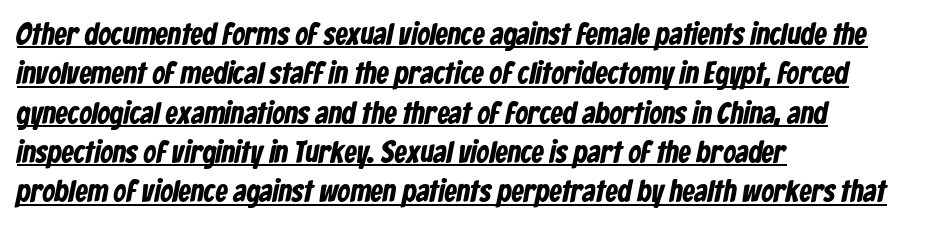
The image shows 31 px bold, condensed sans-serif type; set left-aligned, normal line spacing (1.27x), normal letter spacing, underlined; low stroke contrast and a medium x-height.
